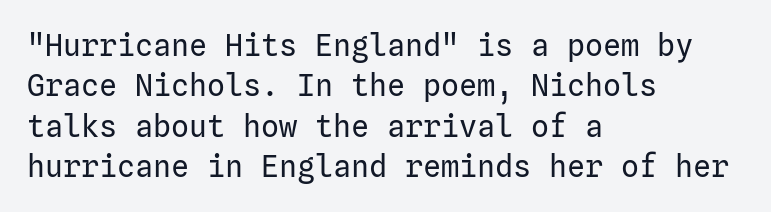
If you drew a line through each stem, it would be perfectly vertical. Observe the ordinary spacing: letters are neighbours, not strangers. Baseline-to-baseline distance is the conventional proportion of letter height. Any mark beneath the type? The region is blank. Compared with a centered layout, this one pins lines to the left instead.
